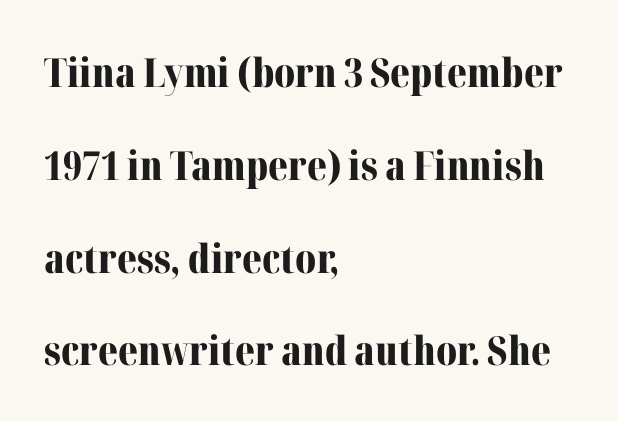
The space between consecutive lines is lavish. It's the straight-up-and-down kind of type. This rendering features lettering with no underline. Old-style or modern, the face here clearly has serifs. Visually the block forms a straight wall on the left and a jagged coastline on the right. Each glyph is drawn with heavy, bold strokes.
